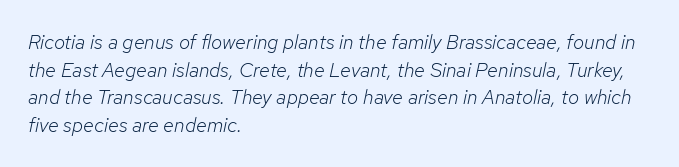
The image shows 20 px text type, italic (leaning right); set left-aligned, normal line spacing (1.38x), normal letter spacing, not underlined.
